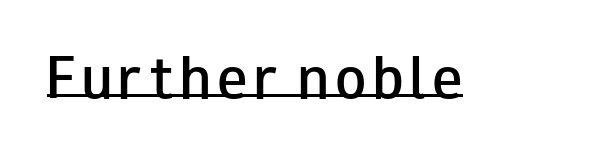
Q: Is the text bold? A: Semi-bold.
Q: Is the text italic (slanted)? A: No, it is upright.
Q: Is the typeface a serif or a sans-serif typeface? A: Sans-serif.
Q: Is the text underlined? A: Yes.
Q: Width (condensed, normal, or wide)? A: Wide.
Q: Stroke contrast? A: Low.
Q: x-height? A: Small.
Q: Monospaced? A: No.
